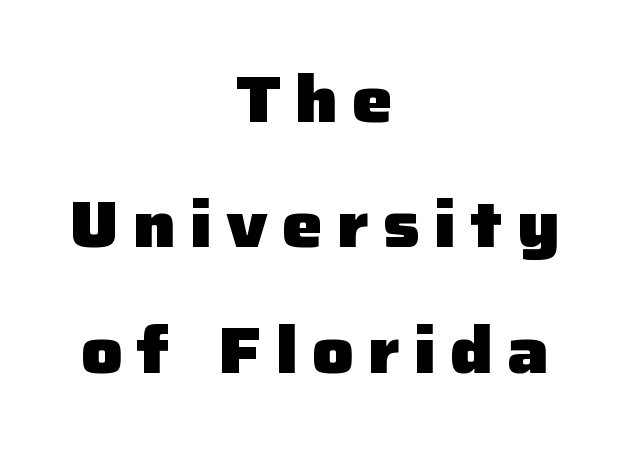
{"serif": "no", "italic": "no", "bold": "yes", "weight": "heavy", "width": "normal", "stroke_contrast": "low", "x_height": "medium", "monospaced": "no", "underline": "no", "align": "center", "line_spacing": "loose", "line_spacing_ratio": 1.93, "letter_spacing": "wide", "letter_spacing_em": 0.21, "glyph_px": 65}
